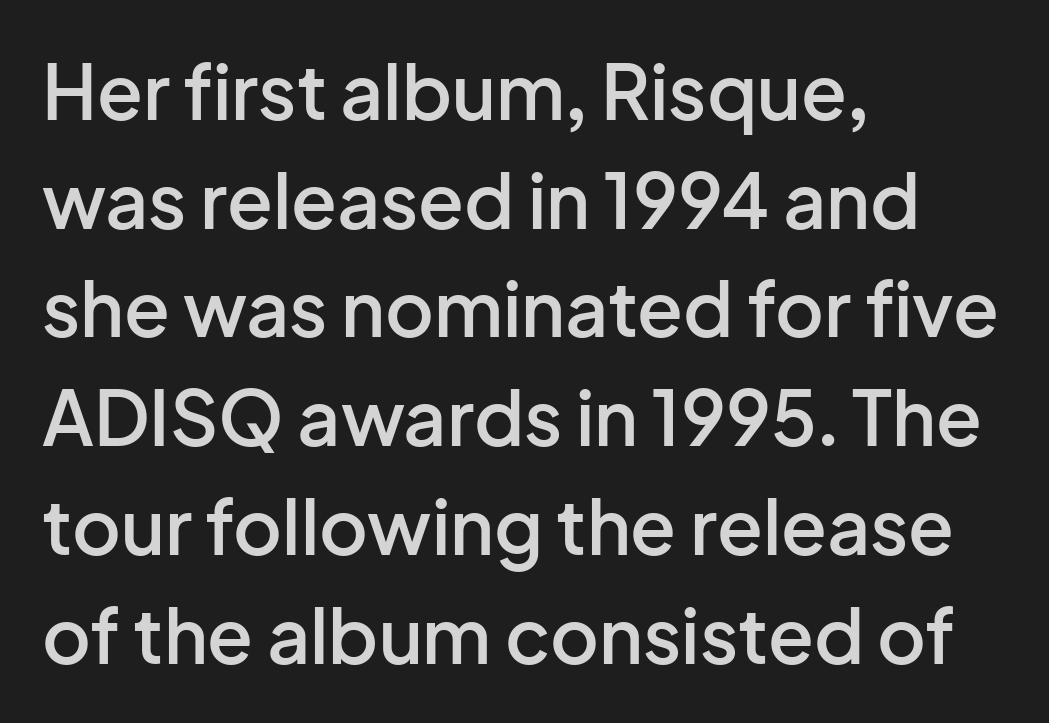
{"serif": "no", "italic": "no", "bold": "semi", "weight": "semibold", "width": "normal", "stroke_contrast": "low", "x_height": "medium", "monospaced": "no", "underline": "no", "align": "left", "line_spacing": "normal", "line_spacing_ratio": 1.45, "letter_spacing": "normal", "letter_spacing_em": 0.0, "glyph_px": 75}
